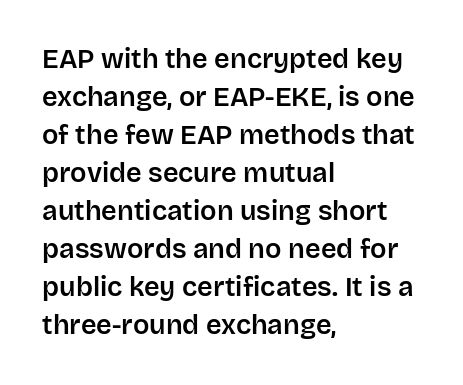
{"italic": "no", "underline": "no", "align": "left", "line_spacing": "normal", "line_spacing_ratio": 1.41, "letter_spacing": "normal", "letter_spacing_em": 0.0, "glyph_px": 27}
